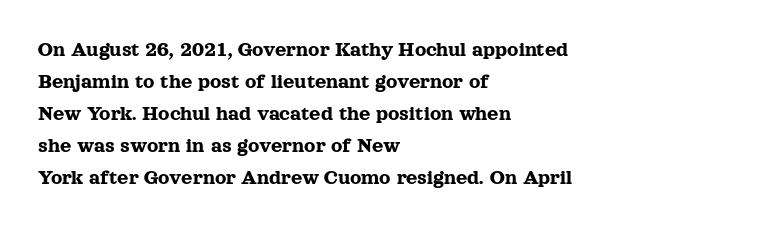
The image shows 22 px text type, upright; set left-aligned, normal line spacing (1.46x), normal letter spacing, not underlined.
